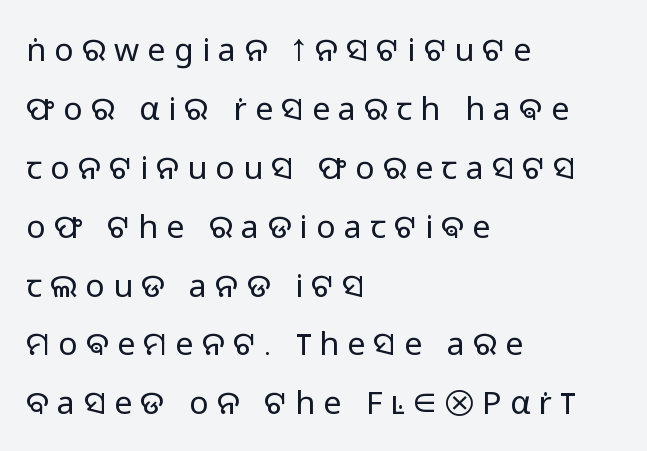
Where is the straight margin? On the left. Every stem runs plumb, perpendicular to the baseline. Honestly, the letter spacing is so wide it's the main thing you notice. Note the varied advance widths — an 'i' is clearly narrower than an 'm'.
